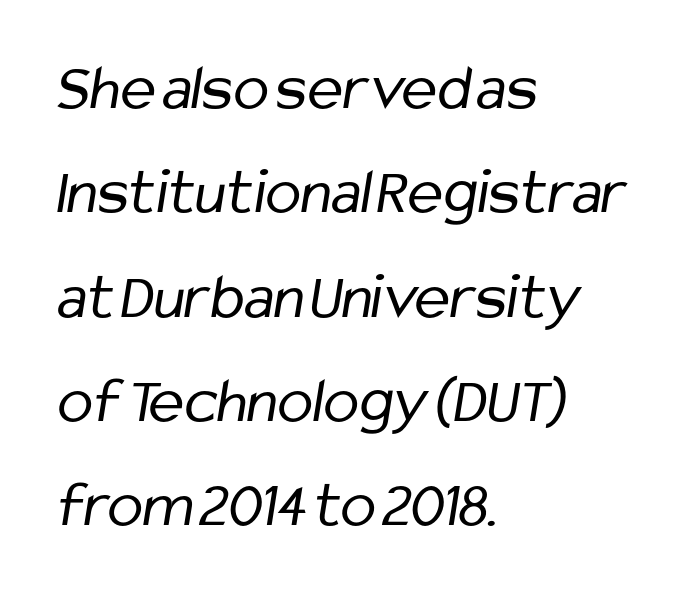
A light-to-regular cut is what we see here. The typeface chosen for these lines omits serifs. Where is the straight margin? On the left. The designer left line spacing at the default. A typesetter would call this proportional, since set widths differ per character. Characters follow at the spacing the type designer built in.
